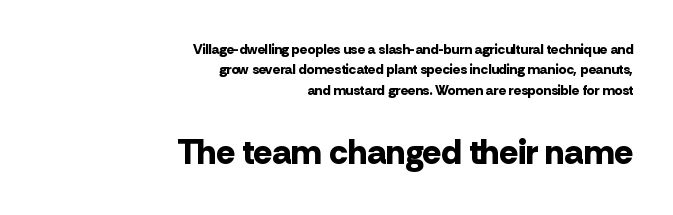
{"serif": "no", "italic": "no", "bold": "yes", "weight": "bold", "width": "normal", "stroke_contrast": "low", "x_height": "medium", "monospaced": "no", "underline": "no", "align": "right", "line_spacing": "normal", "line_spacing_ratio": 1.45, "letter_spacing": "normal", "letter_spacing_em": 0.0, "larger_block": "second", "size_ratio": 2.5, "glyph_px": 35}
